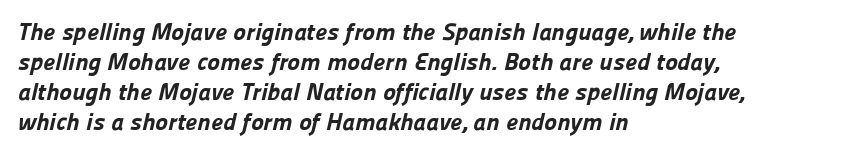
Heft: maximum for text — a bold. Typeset ragged right — the left edge is the straight one. Nobody touched the tracking dial on this one. Leading: standard.
